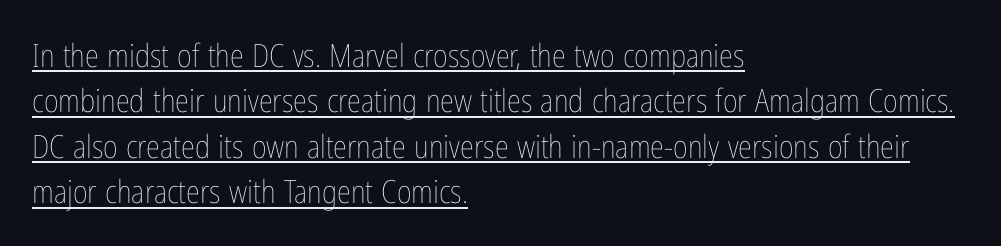
The image shows 32 px thin, condensed type, upright; set left-aligned, normal line spacing (1.42x), normal letter spacing, underlined; low stroke contrast and a medium x-height.
